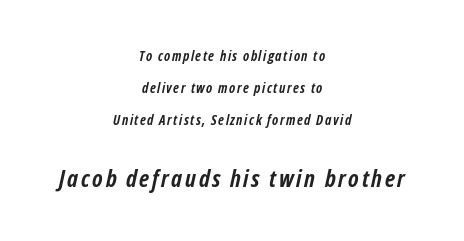
{"italic": "yes", "lean": "right", "slant_degrees": 12, "bold": "yes", "underline": "no", "align": "center", "line_spacing": "loose", "line_spacing_ratio": 2.28, "larger_block": "second", "size_ratio": 1.71, "glyph_px": 24}
